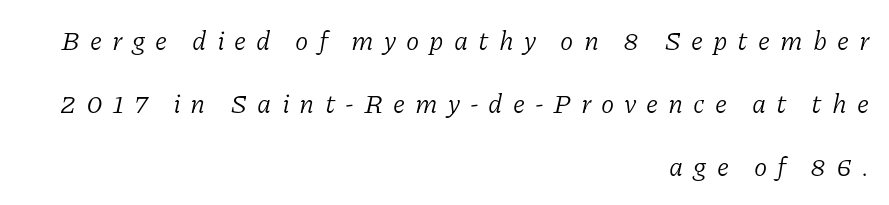
Q: Is the text bold? A: No.
Q: Is the text italic (slanted)? A: Yes, it leans right by about 11 degrees.
Q: Is the text underlined? A: No.
Q: How is the paragraph aligned? A: Right-aligned.
Q: Is the spacing between letters normal or unusually wide? A: Unusually wide.
Q: Is the spacing between lines tight, normal or loose? A: Loose.
